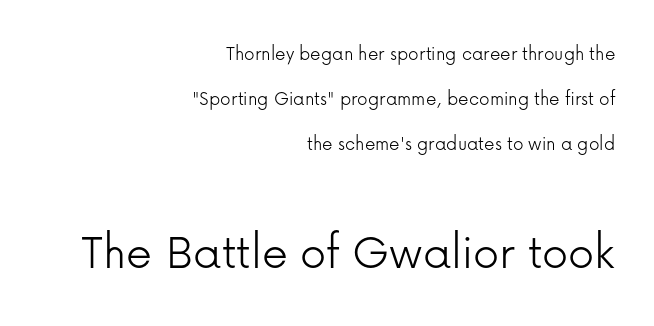
{"serif": "no", "italic": "no", "bold": "no", "weight": "light", "width": "normal", "stroke_contrast": "low", "x_height": "medium", "monospaced": "no", "underline": "no", "align": "right", "line_spacing": "loose", "line_spacing_ratio": 2.15, "letter_spacing": "normal", "letter_spacing_em": 0.0, "larger_block": "second", "size_ratio": 2.48, "glyph_px": 52}
